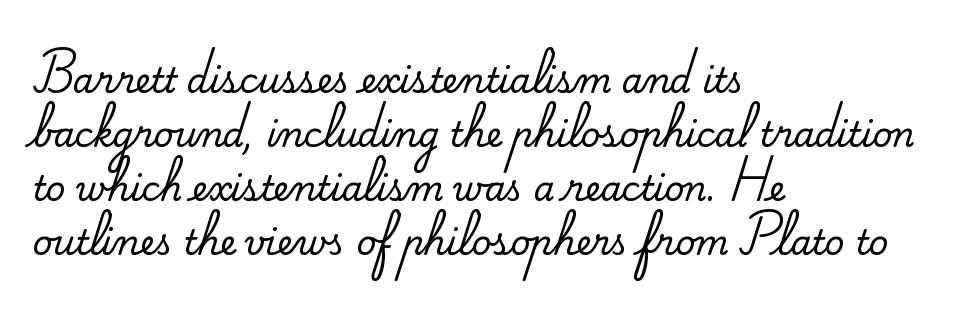
{"serif": "yes", "width": "normal", "stroke_contrast": "medium", "x_height": "small", "monospaced": "no", "underline": "no", "align": "left", "line_spacing": "normal", "line_spacing_ratio": 1.59, "letter_spacing": "normal", "letter_spacing_em": 0.0, "glyph_px": 34}
